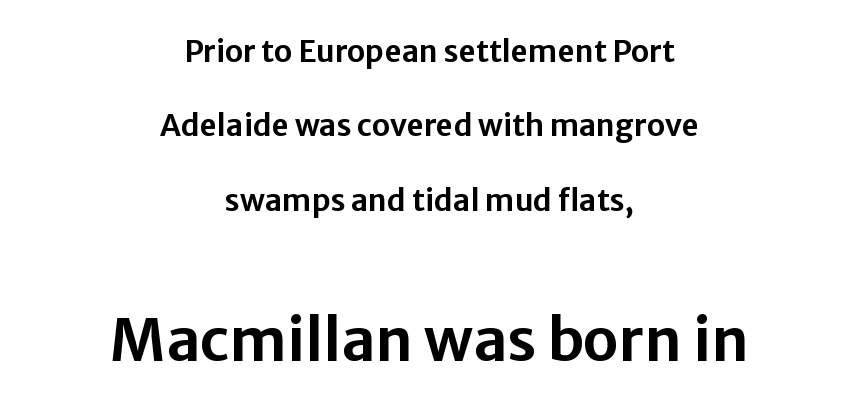
A typesetter would call this proportional, since set widths differ per character. The zone under the glyphs is completely vacant. The characters display no serif detailing; their extremities are plain. You could fit nearly another row in the gap between these rows. Notice how the passage keeps no hard edge, just a central spine.
